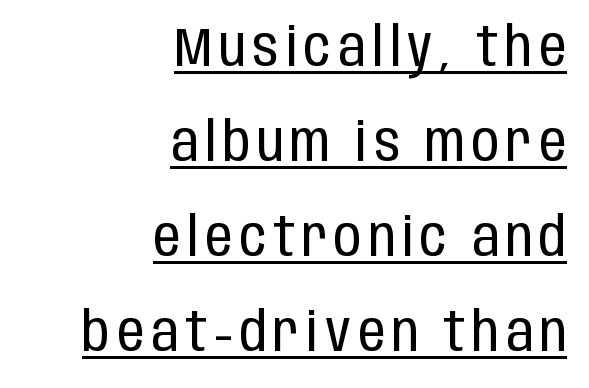
The image shows 54 px regular-weight, condensed sans-serif type, upright; set right-aligned, line spacing 1.76x, underlined; low stroke contrast and a large x-height.
